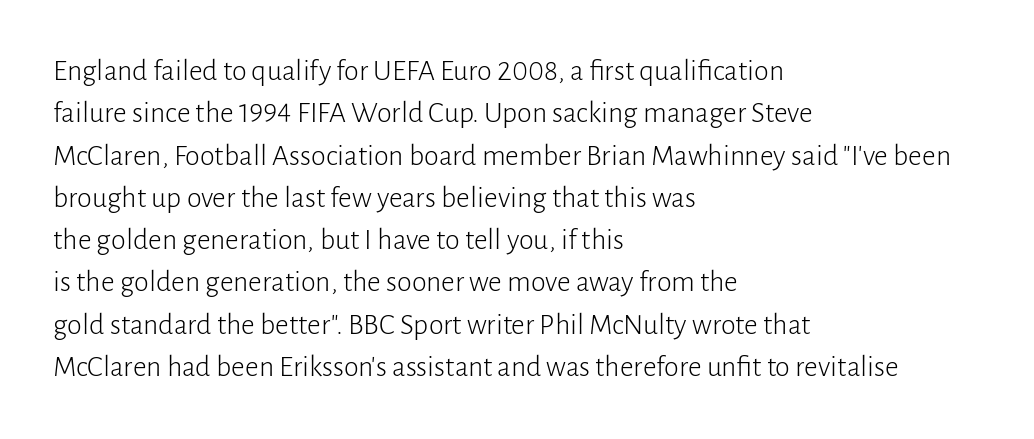
{"serif": "no", "italic": "no", "bold": "no", "weight": "light", "width": "normal", "stroke_contrast": "low", "x_height": "medium", "monospaced": "no", "underline": "no", "align": "left", "line_spacing": "normal", "line_spacing_ratio": 1.41, "letter_spacing": "normal", "letter_spacing_em": 0.0, "glyph_px": 30}
